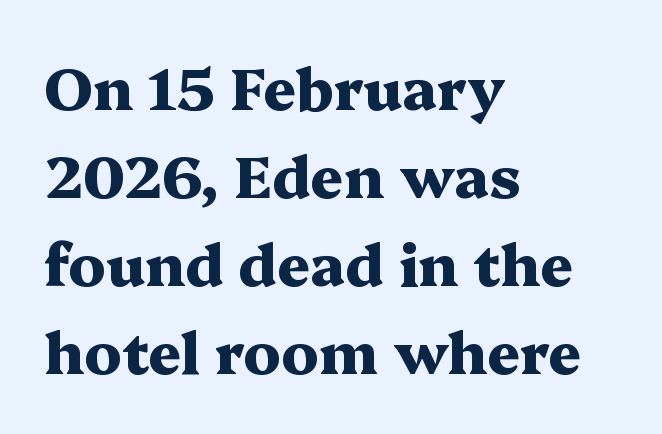
The image shows 58 px heavy, wide serif type, upright; set left-aligned, normal line spacing (1.52x), normal letter spacing, not underlined; medium stroke contrast and a medium x-height.
